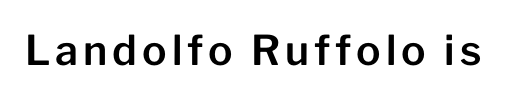
The image shows 41 px sans-serif type, upright; set not underlined; low stroke contrast and a medium x-height.
